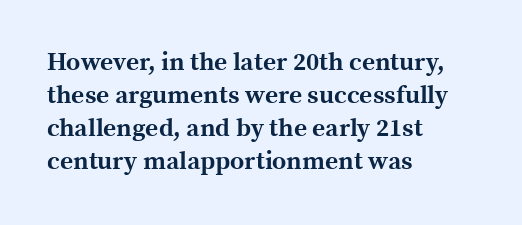
Q: Is the text bold? A: Yes.
Q: Is the text italic (slanted)? A: No, it is upright.
Q: Is the text underlined? A: No.
Q: How is the paragraph aligned? A: Left-aligned.
Q: Is the spacing between letters normal or unusually wide? A: Normal.
Q: Is the spacing between lines tight, normal or loose? A: Normal.
